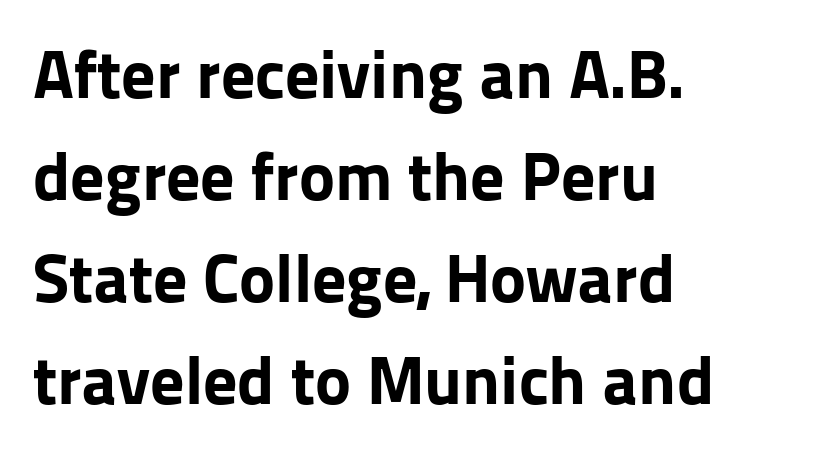
Interline gaps are of average width in this sample. The setting favours the left margin, as ordinary paragraphs usually do. Posture: straight, roman, zero tilt. Are there feet on the stems? There aren't — it's a sans.
